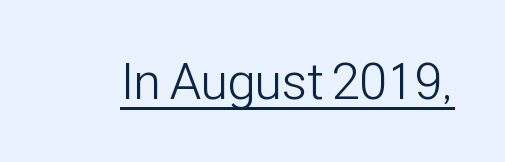
Weight: regular or lighter. Typographically, this falls in the sans-serif category. It's the straight-up-and-down kind of type. In terms of letterspacing, this is plain default setting. Note the varied advance widths — an 'i' is clearly narrower than an 'm'.
